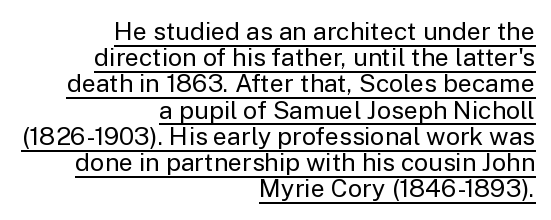
Q: Is the text bold? A: No.
Q: Is the text italic (slanted)? A: No, it is upright.
Q: Is the text underlined? A: Yes.
Q: How is the paragraph aligned? A: Right-aligned.
Q: Is the spacing between letters normal or unusually wide? A: Normal.
Q: Is the spacing between lines tight, normal or loose? A: Tight.
